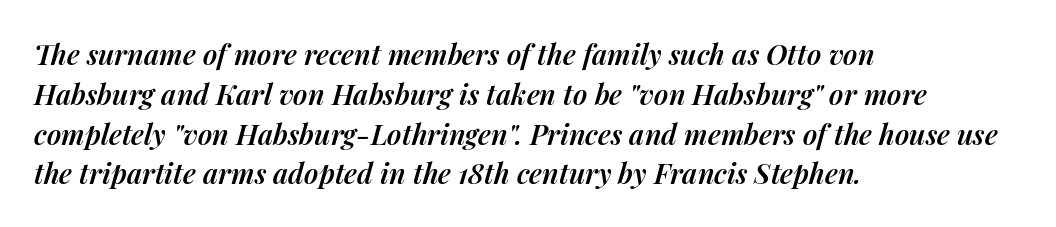
Q: Is the text bold? A: Semi-bold.
Q: Is the text italic (slanted)? A: Yes, it leans right by about 14 degrees.
Q: Is the text underlined? A: No.
Q: How is the paragraph aligned? A: Left-aligned.
Q: Is the spacing between letters normal or unusually wide? A: Normal.
Q: Is the spacing between lines tight, normal or loose? A: Normal.
Q: Width (condensed, normal, or wide)? A: Normal.
Q: Stroke contrast? A: Medium.
Q: x-height? A: Medium.
Q: Monospaced? A: No.
